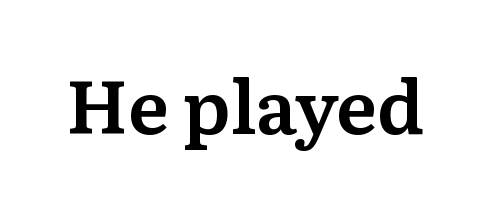
Q: Is the text italic (slanted)? A: No, it is upright.
Q: Is the typeface a serif or a sans-serif typeface? A: Serif.
Q: Is the text underlined? A: No.
Q: Is the spacing between letters normal or unusually wide? A: Normal.
Q: Width (condensed, normal, or wide)? A: Normal.
Q: Stroke contrast? A: Medium.
Q: x-height? A: Medium.
Q: Monospaced? A: No.
